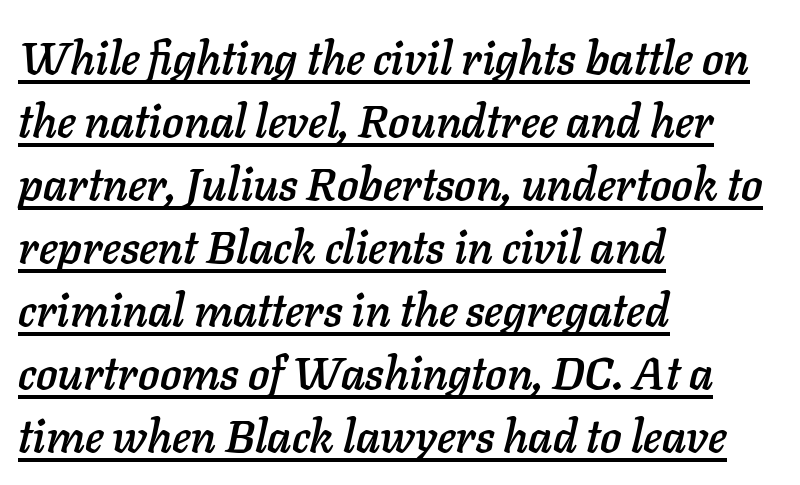
Q: Is the text italic (slanted)? A: Yes, it leans right by about 11 degrees.
Q: Is the text underlined? A: Yes.
Q: How is the paragraph aligned? A: Left-aligned.
Q: Is the spacing between letters normal or unusually wide? A: Normal.
Q: Is the spacing between lines tight, normal or loose? A: Normal.
Q: Width (condensed, normal, or wide)? A: Normal.
Q: Stroke contrast? A: Low.
Q: x-height? A: Medium.
Q: Monospaced? A: No.
